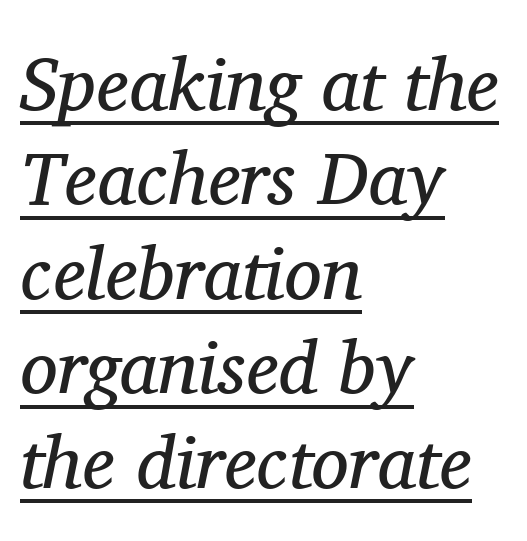
The image shows 75 px regular-weight serif type, italic (leaning right); set left-aligned, normal line spacing (1.26x), normal letter spacing, underlined; medium stroke contrast and a medium x-height.
